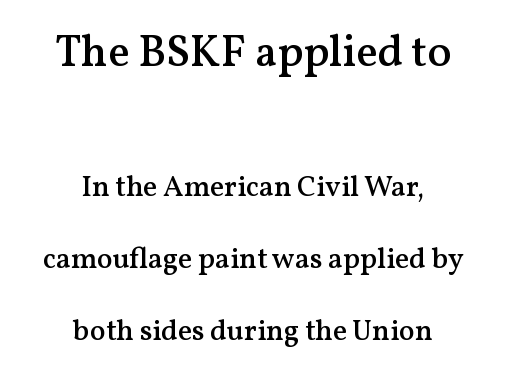
Q: Is the text bold? A: Semi-bold.
Q: Is the text italic (slanted)? A: No, it is upright.
Q: Is the typeface a serif or a sans-serif typeface? A: Serif.
Q: Is the text underlined? A: No.
Q: How is the paragraph aligned? A: Centered.
Q: Is the spacing between letters normal or unusually wide? A: Normal.
Q: Is the spacing between lines tight, normal or loose? A: Loose.
Q: Which block of text is set in a larger size, the first (top) or the second (bottom)? A: The first (top) one.
Q: Width (condensed, normal, or wide)? A: Normal.
Q: Stroke contrast? A: Medium.
Q: x-height? A: Medium.
Q: Monospaced? A: No.
